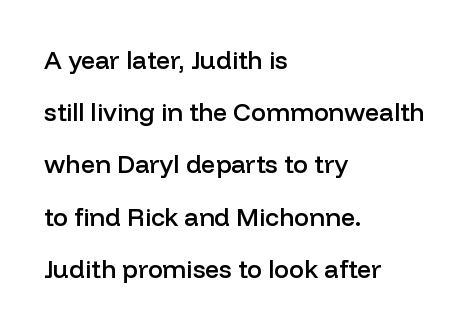
{"italic": "no", "bold": "semi", "underline": "no", "align": "left", "line_spacing": "loose", "line_spacing_ratio": 2.09, "letter_spacing": "normal", "letter_spacing_em": 0.0, "glyph_px": 25}
